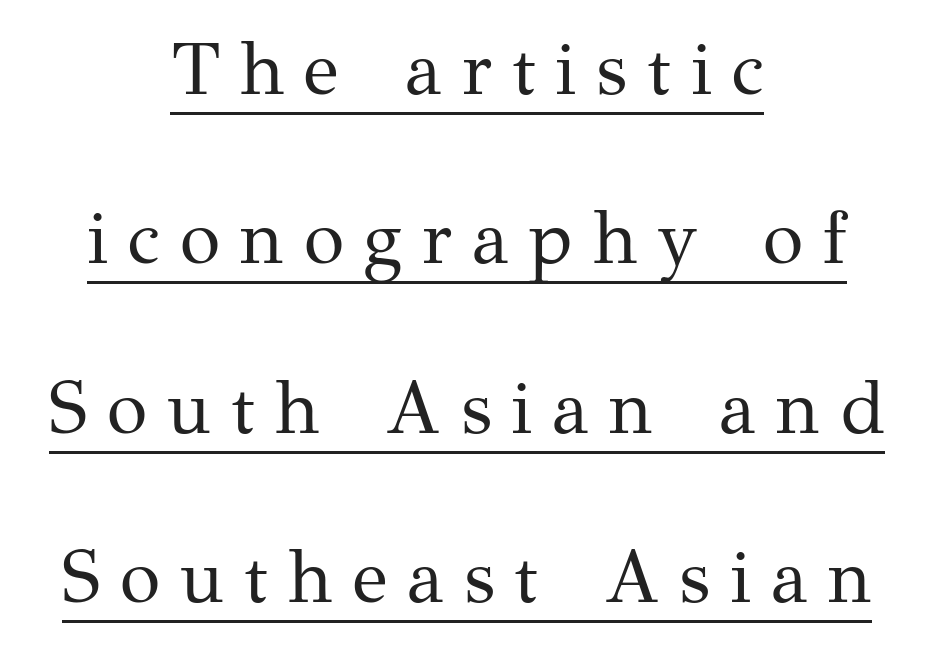
{"serif": "yes", "italic": "no", "bold": "no", "weight": "regular", "width": "normal", "stroke_contrast": "medium", "x_height": "medium", "monospaced": "no", "underline": "yes", "align": "center", "line_spacing": "loose", "line_spacing_ratio": 2.29, "letter_spacing": "wide", "letter_spacing_em": 0.27, "glyph_px": 74}
